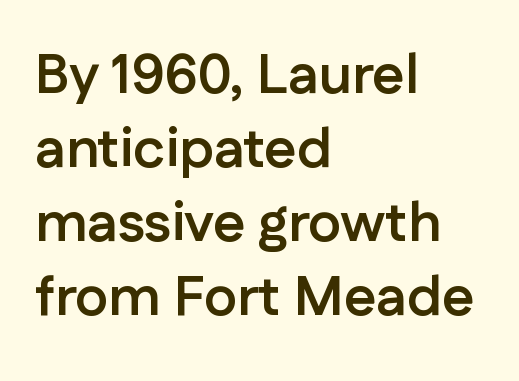
{"serif": "no", "italic": "no", "bold": "yes", "weight": "semibold", "width": "normal", "stroke_contrast": "low", "x_height": "medium", "monospaced": "no", "underline": "no", "align": "left", "line_spacing": "normal", "line_spacing_ratio": 1.32, "letter_spacing": "normal", "letter_spacing_em": 0.0, "glyph_px": 56}
